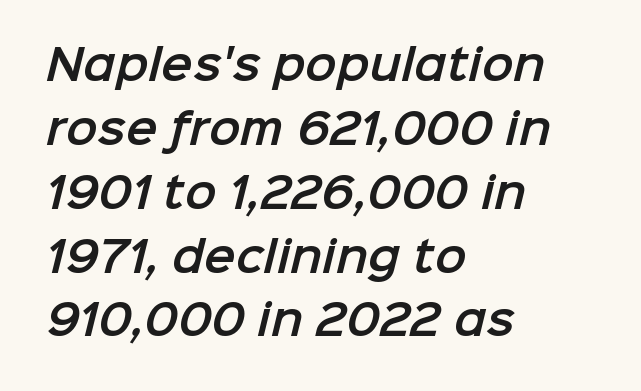
{"serif": "no", "width": "normal", "stroke_contrast": "low", "x_height": "medium", "monospaced": "no", "underline": "no", "align": "left", "line_spacing": "normal", "line_spacing_ratio": 1.52, "letter_spacing": "normal", "letter_spacing_em": 0.0, "glyph_px": 42}
